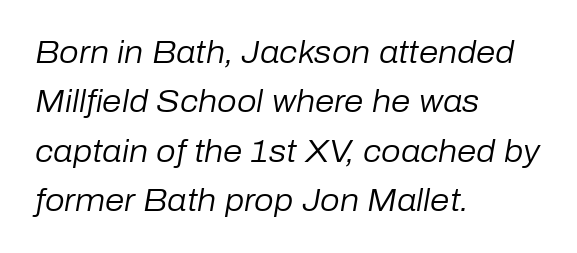
The image shows 31 px regular-weight type, italic (leaning right); set left-aligned, normal line spacing (1.59x), normal letter spacing, not underlined; low stroke contrast and a medium x-height.
